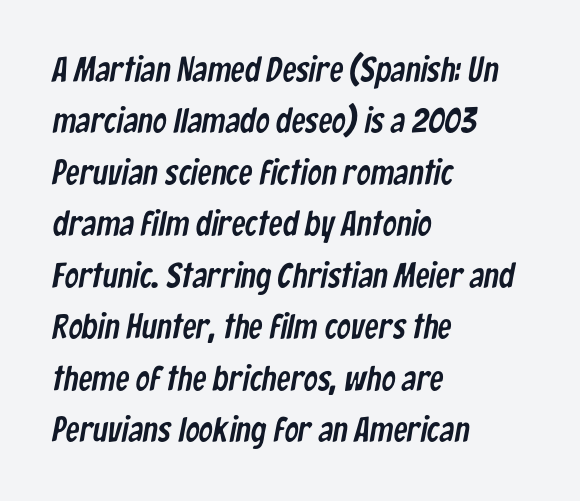
All the whitespace from short lines collects on the right. Leading: standard. A sans-serif font was chosen for this passage. This sample uses plain, unmodified letter spacing.
